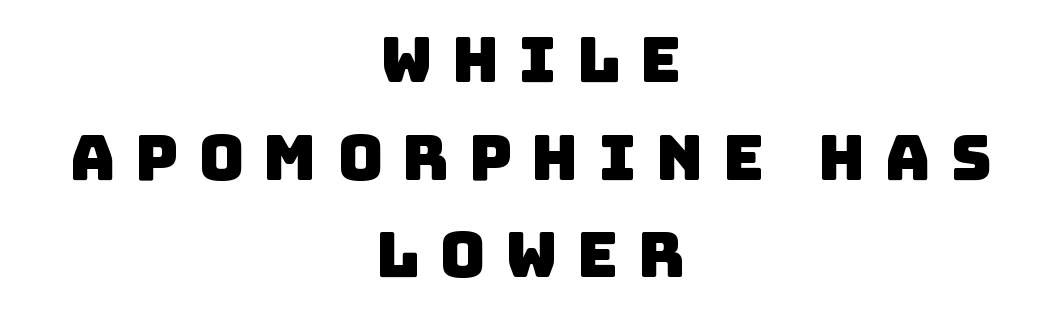
The font family rendered here belongs to the sans-serif group. The designer left line spacing at the default. The glyphs are unaccompanied by any horizontal stroke below them. Character widths vary here, with narrow letters taking less room than wide ones.
